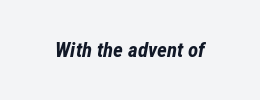
The image shows 21 px bold type, italic (leaning right); set normal letter spacing, not underlined.
